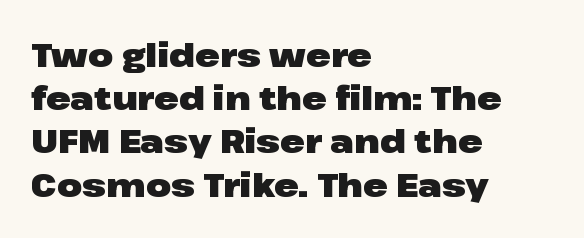
The image shows 33 px heavy, wide sans-serif type, upright; set left-aligned, normal line spacing (1.31x), normal letter spacing, not underlined; low stroke contrast and a medium x-height.
